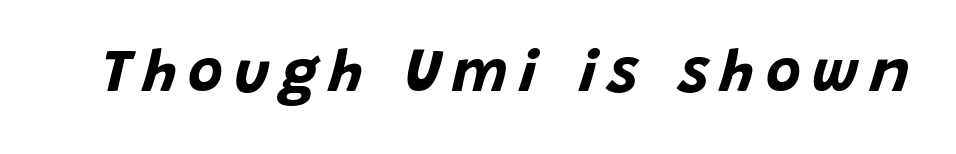
The image shows 60 px bold type, italic (leaning right); set not underlined; low stroke contrast and a large x-height.
